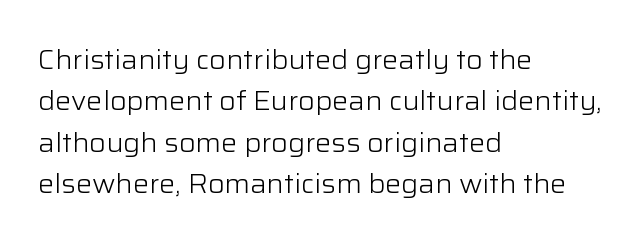
The image shows 27 px text type, upright; set left-aligned, normal line spacing (1.53x), normal letter spacing, not underlined.
